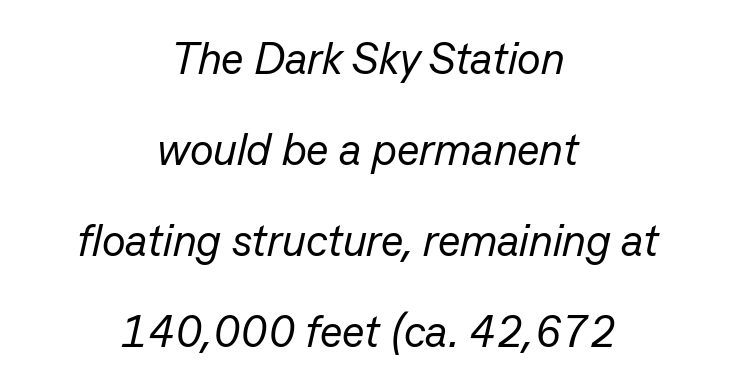
Each line is balanced around a shared central axis. The text carries the slant typical of an italic or oblique font. The gap between lines stays unmarked. Tracking value appears to be zero — textbook default spacing. The face looks like a standard text weight, possibly lighter.
